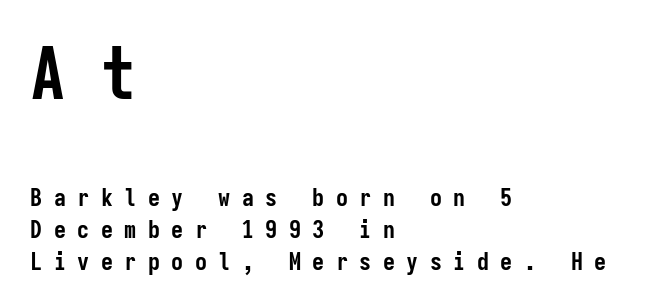
The image shows 71 px semibold, condensed sans-serif type, upright, monospaced; set left-aligned, normal line spacing (1.34x), unusually wide letter spacing (+0.48 em), not underlined; the first (top) block is 2.96x larger; low stroke contrast and a medium x-height.
